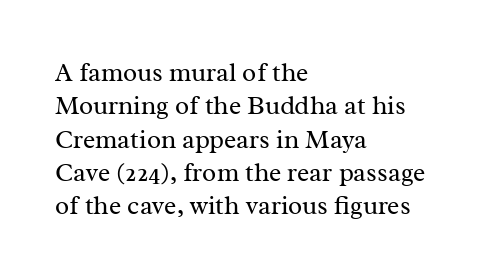
The image shows 26 px text type, upright; set left-aligned, normal line spacing (1.28x), normal letter spacing, not underlined.
